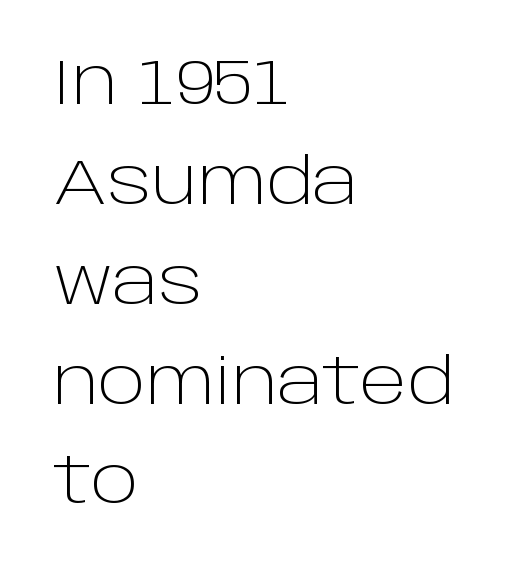
You could not count columns in this text — the font is proportionally spaced. Rule under the text: the space is simply empty. This sample uses an upright cut, with every glyph sitting square on the baseline. The paragraph has a hard left edge and a soft right edge.
